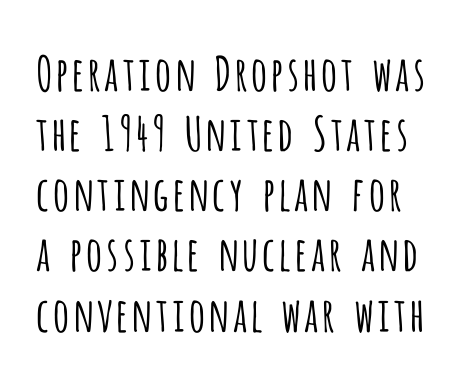
Q: Is the text bold? A: No.
Q: Is the text italic (slanted)? A: No, it is upright.
Q: Is the typeface a serif or a sans-serif typeface? A: Sans-serif.
Q: Is the text underlined? A: No.
Q: Is the spacing between letters normal or unusually wide? A: Normal.
Q: Is the spacing between lines tight, normal or loose? A: Normal.
Q: Width (condensed, normal, or wide)? A: Condensed.
Q: Stroke contrast? A: Low.
Q: x-height? A: Large.
Q: Monospaced? A: No.
